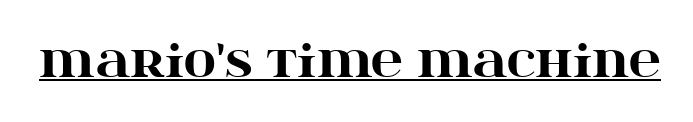
The image shows 44 px heavy, wide serif type, upright; set normal letter spacing, underlined; high stroke contrast and a large x-height.
